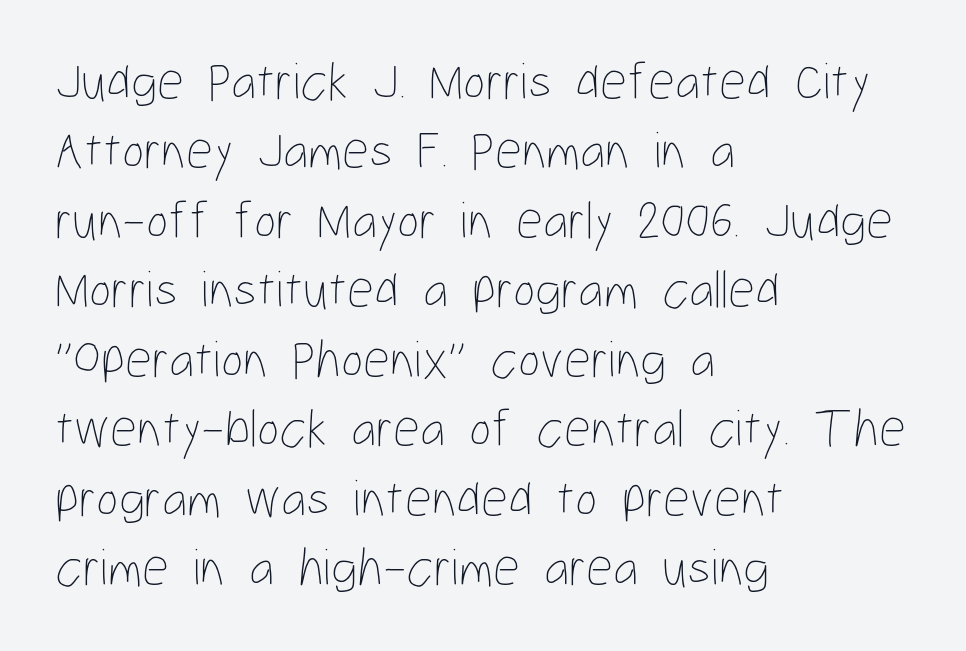
Q: Is the text bold? A: No.
Q: Is the text italic (slanted)? A: No, it is upright.
Q: Is the text underlined? A: No.
Q: How is the paragraph aligned? A: Left-aligned.
Q: Is the spacing between letters normal or unusually wide? A: Normal.
Q: Is the spacing between lines tight, normal or loose? A: Normal.
Q: Width (condensed, normal, or wide)? A: Condensed.
Q: Stroke contrast? A: Low.
Q: x-height? A: Medium.
Q: Monospaced? A: No.
